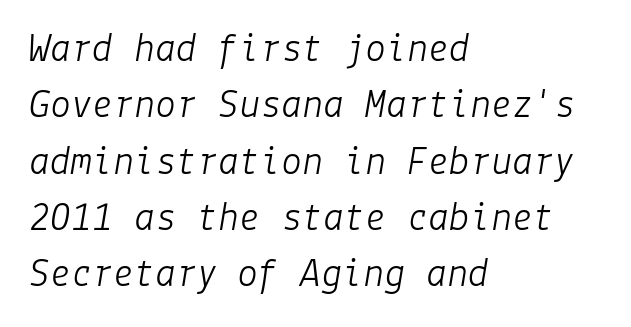
Q: Is the text bold? A: No.
Q: Is the text italic (slanted)? A: Yes, it leans right by about 9 degrees.
Q: Is the text underlined? A: No.
Q: How is the paragraph aligned? A: Left-aligned.
Q: Is the spacing between letters normal or unusually wide? A: Normal.
Q: Is the spacing between lines tight, normal or loose? A: Normal.
Q: Width (condensed, normal, or wide)? A: Normal.
Q: Stroke contrast? A: Low.
Q: x-height? A: Medium.
